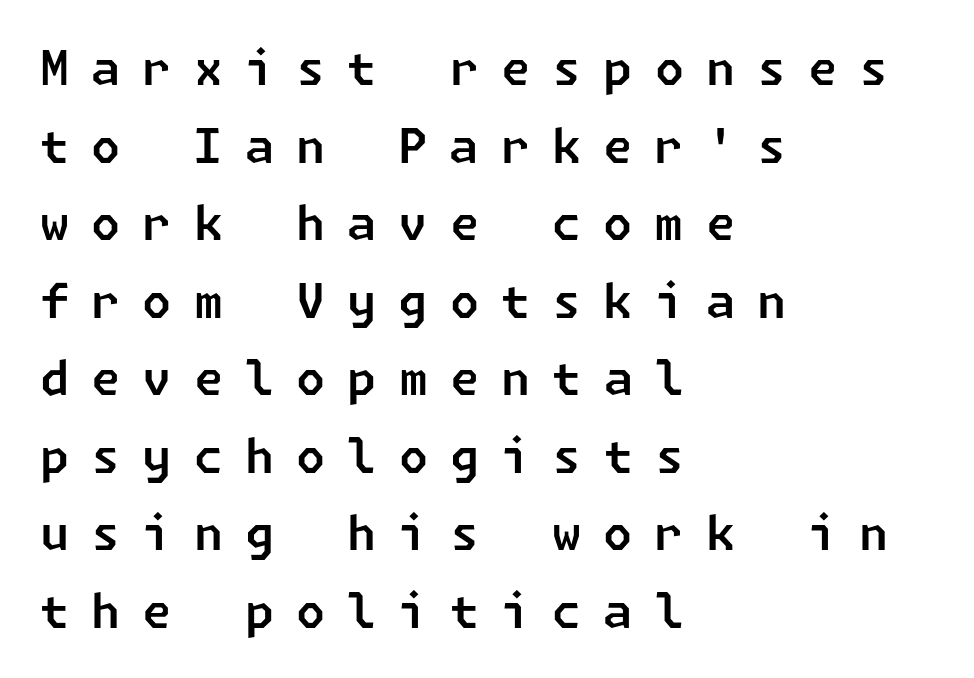
Q: Is the typeface a serif or a sans-serif typeface? A: Sans-serif.
Q: Is the text underlined? A: No.
Q: How is the paragraph aligned? A: Left-aligned.
Q: Is the spacing between letters normal or unusually wide? A: Unusually wide.
Q: Is the spacing between lines tight, normal or loose? A: Normal.
Q: Width (condensed, normal, or wide)? A: Normal.
Q: Stroke contrast? A: Low.
Q: x-height? A: Medium.
